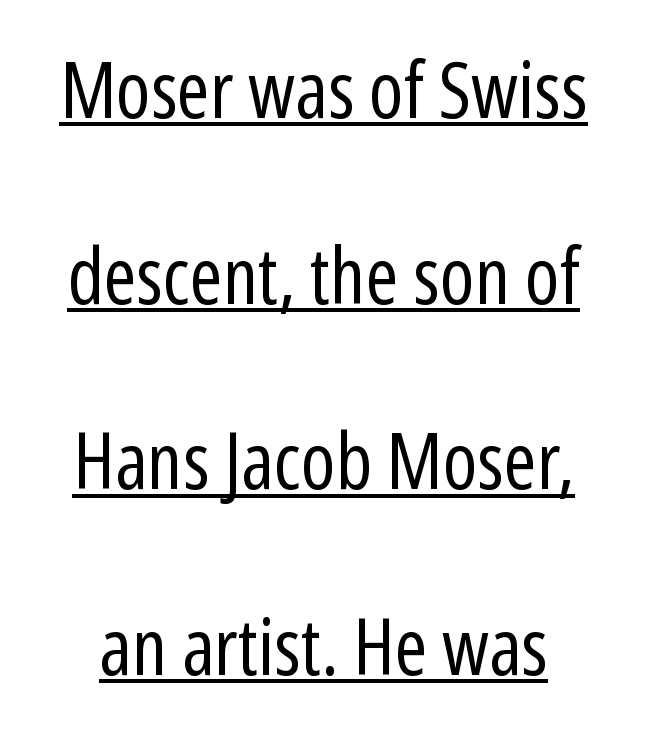
Weight class: somewhere from thin through regular. Think of a printed novel: that variable character pitch is what you see here. Every character sits straight up, as roman type does. This rendering employs a face without finishing strokes, i.e., a sans-serif.
